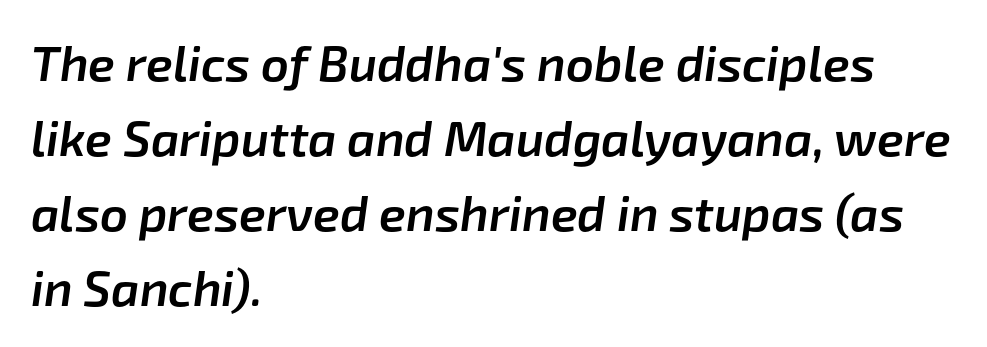
The lines in this sample share a left origin and differ only in where they stop. Emphasis-style slanted type is in use. Here the designer chose a conventional face with non-uniform glyph widths. Notice how descenders clear the ascenders below comfortably — that's standard leading. The string is rendered with underlining switched off.
